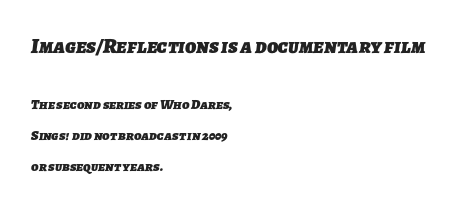
The image shows 21 px bold type; set left-aligned, loose line spacing (2.2x), normal letter spacing, not underlined; the first (top) block is 1.5x larger.
